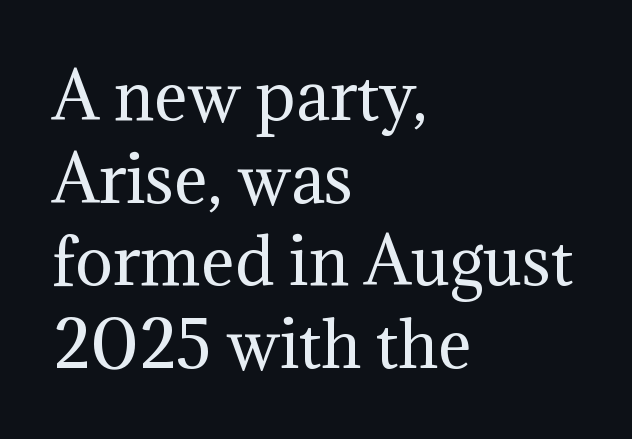
This sample is left-justified, so line endings fall wherever the words run out. Only glyphs here, with clear space below each row. Stroke thickness stays within the range of a standard reading face or lighter. Inter-character spacing is left at the font's built-in metrics.
